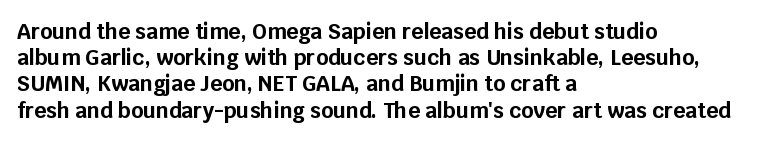
The image shows 21 px bold type, upright; set left-aligned, normal line spacing (1.25x), normal letter spacing, not underlined.
